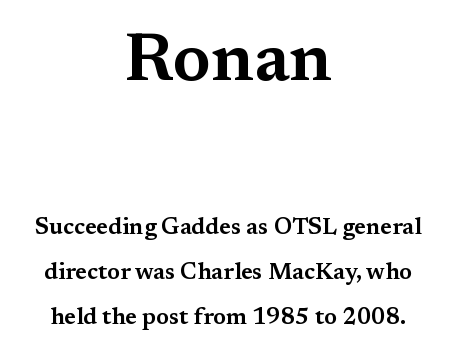
The image shows 68 px wide serif type, upright; set centered, loose line spacing (1.95x), normal letter spacing, not underlined; the first (top) block is 2.96x larger; medium stroke contrast and a medium x-height.
